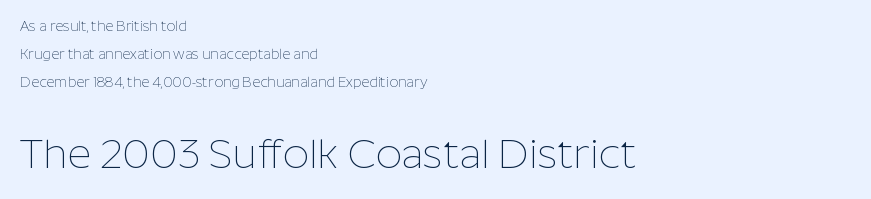
The image shows 41 px thin sans-serif type, upright; set left-aligned, loose line spacing (2.0x), normal letter spacing, not underlined; the second (bottom) block is 2.93x larger; low stroke contrast and a medium x-height.
